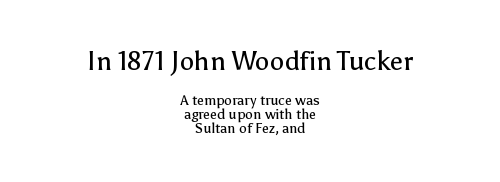
The image shows 26 px text type, upright; set centered, tight line spacing (0.98x), normal letter spacing, not underlined; the first (top) block is 1.86x larger.
